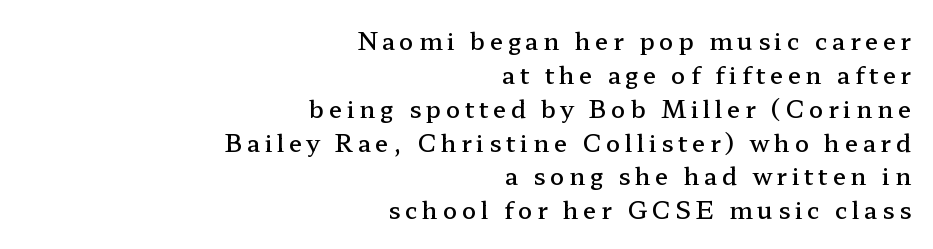
The image shows 24 px text type, upright; set right-aligned, normal line spacing (1.41x), not underlined.
